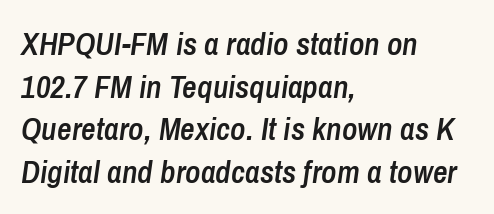
The image shows 32 px semibold, condensed type, italic (leaning right); set left-aligned, normal line spacing (1.33x), normal letter spacing, not underlined; low stroke contrast and a medium x-height.
